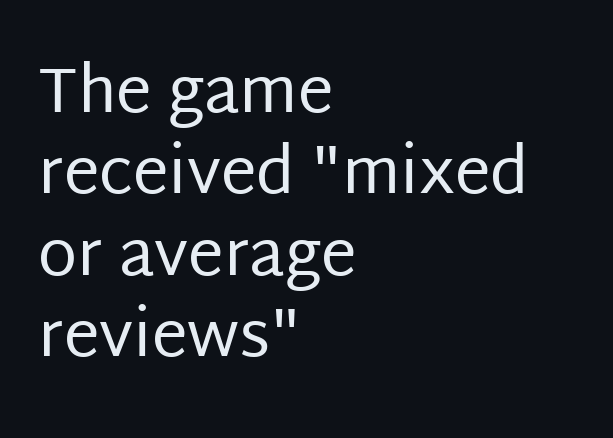
A light-to-regular cut is what we see here. The typeface chosen for these lines omits serifs. Each letter keeps its own natural width here, so spacing adapts to shape. In terms of leading, this rendering sits right in the middle. No italicization has been applied; the sample stays upright.
